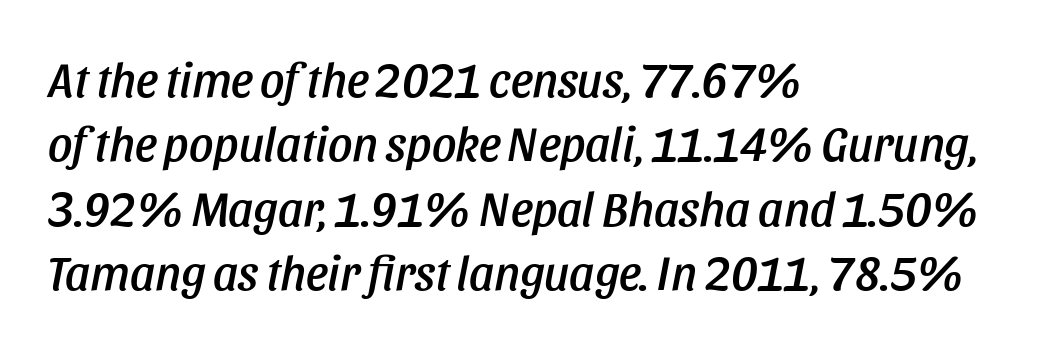
The image shows 48 px condensed type, italic (leaning right); set left-aligned, normal line spacing (1.34x), normal letter spacing, not underlined; low stroke contrast and a large x-height.
